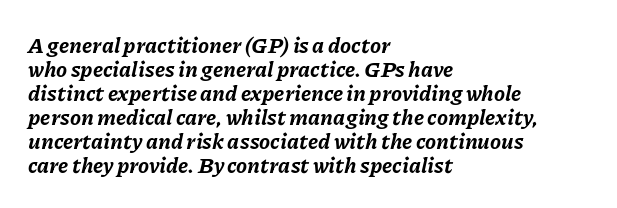
Posture: slanted. Caption: bold face, heavy strokes. Between one letter and the next there's only the usual sliver of space. Each new line begins almost immediately beneath the previous one. Visually the block forms a straight wall on the left and a jagged coastline on the right.
